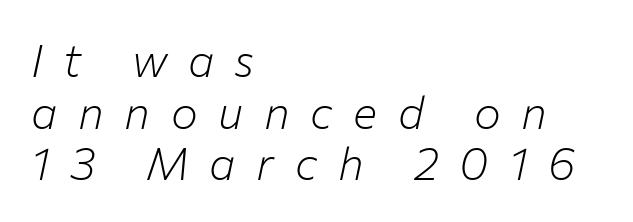
The image shows 45 px light type, italic (leaning right); set left-aligned, tight line spacing (1.15x), unusually wide letter spacing (+0.46 em), not underlined; low stroke contrast and a medium x-height.
